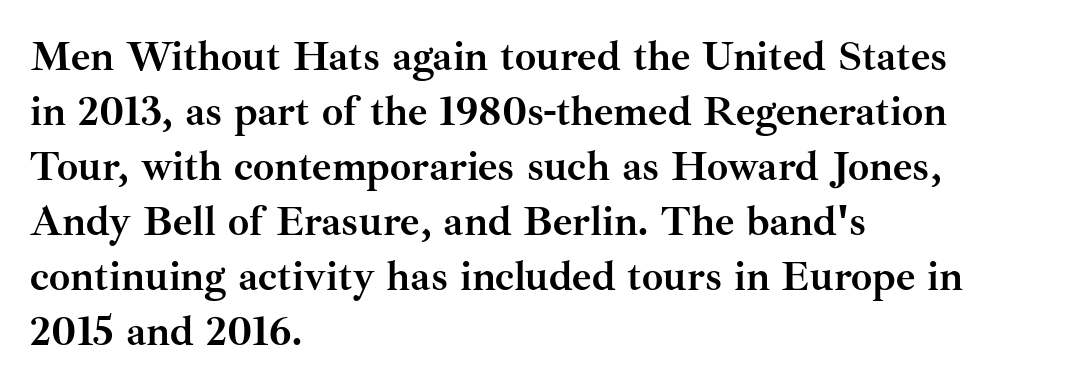
The image shows 42 px semibold serif type, upright; set left-aligned, normal line spacing (1.31x), normal letter spacing, not underlined; medium stroke contrast and a small x-height.
